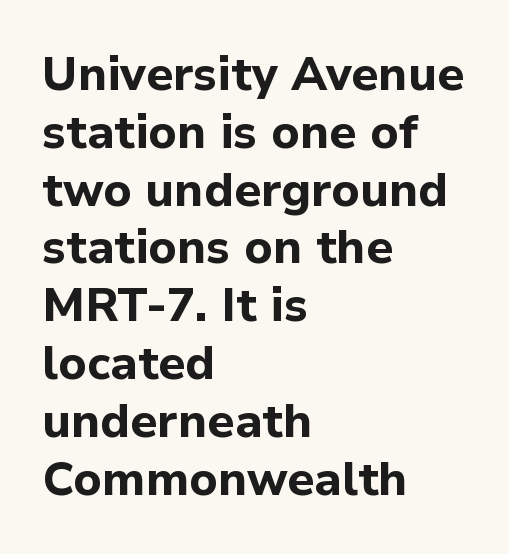
{"serif": "no", "italic": "no", "bold": "yes", "weight": "bold", "width": "normal", "stroke_contrast": "low", "x_height": "medium", "monospaced": "no", "underline": "no", "align": "left", "line_spacing_ratio": 1.23, "letter_spacing": "normal", "letter_spacing_em": 0.0, "glyph_px": 47}
